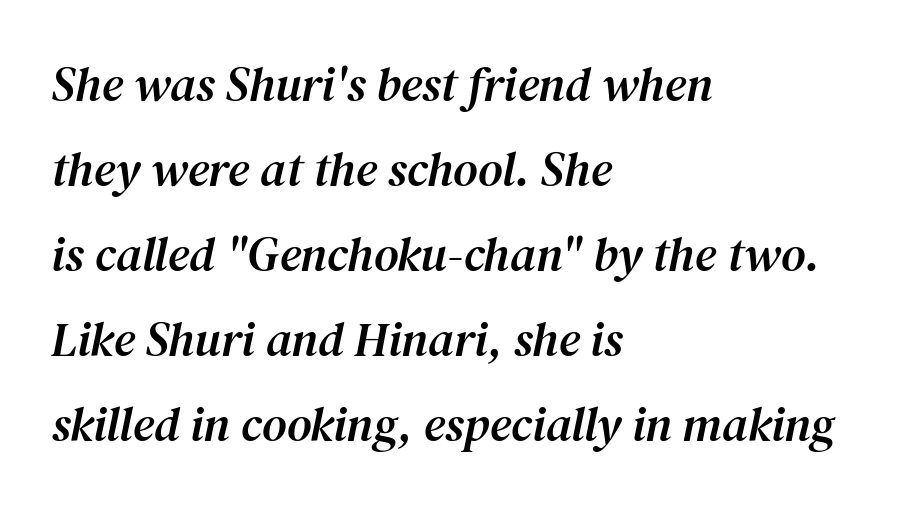
Q: Is the text italic (slanted)? A: Yes, it leans right by about 12 degrees.
Q: Is the typeface a serif or a sans-serif typeface? A: Serif.
Q: Is the text underlined? A: No.
Q: How is the paragraph aligned? A: Left-aligned.
Q: Is the spacing between letters normal or unusually wide? A: Normal.
Q: Width (condensed, normal, or wide)? A: Normal.
Q: Stroke contrast? A: Medium.
Q: x-height? A: Medium.
Q: Monospaced? A: No.
